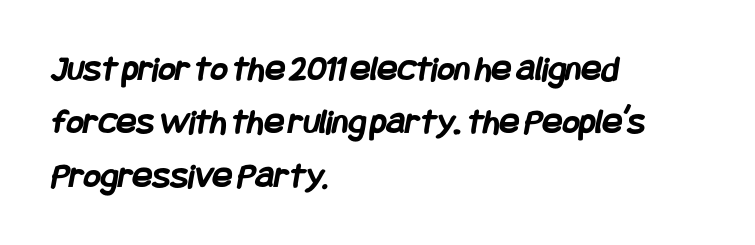
Compared with typical body copy, the letter spacing here is the same. A clean baseline with only descenders dipping below it. Stroke terminals: plain, sans-serif. The characters look thick and weighty, a clear bold. This rendering uses left alignment, leaving the right contour irregular.
